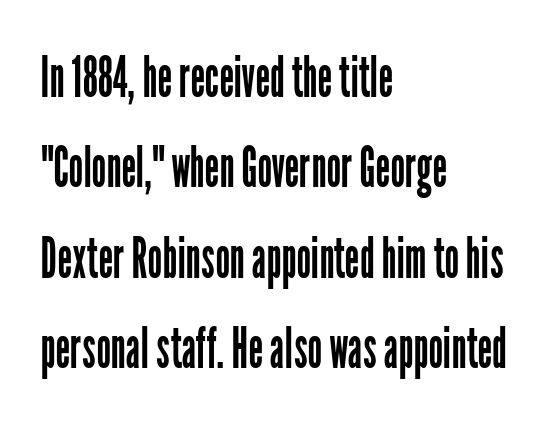
Q: Is the text bold? A: No.
Q: Is the text italic (slanted)? A: No, it is upright.
Q: Is the typeface a serif or a sans-serif typeface? A: Sans-serif.
Q: Is the text underlined? A: No.
Q: How is the paragraph aligned? A: Left-aligned.
Q: Is the spacing between letters normal or unusually wide? A: Normal.
Q: Is the spacing between lines tight, normal or loose? A: Normal.
Q: Width (condensed, normal, or wide)? A: Condensed.
Q: Stroke contrast? A: Low.
Q: x-height? A: Medium.
Q: Monospaced? A: No.
